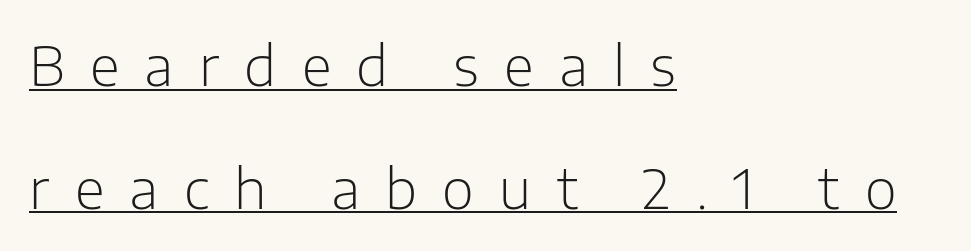
{"serif": "no", "italic": "no", "bold": "no", "weight": "light", "width": "normal", "stroke_contrast": "low", "x_height": "medium", "monospaced": "no", "underline": "yes", "align": "left", "line_spacing": "loose", "line_spacing_ratio": 2.23, "letter_spacing": "wide", "letter_spacing_em": 0.46, "glyph_px": 55}
